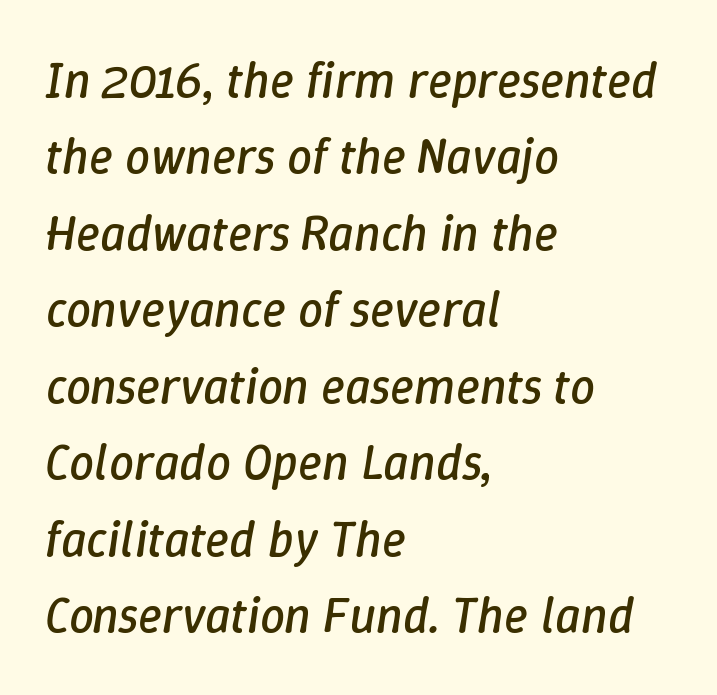
{"italic": "yes", "lean": "right", "slant_degrees": 9, "bold": "no", "weight": "regular", "width": "normal", "stroke_contrast": "low", "x_height": "medium", "monospaced": "no", "underline": "no", "align": "left", "line_spacing": "normal", "line_spacing_ratio": 1.53, "letter_spacing": "normal", "letter_spacing_em": 0.0, "glyph_px": 50}
